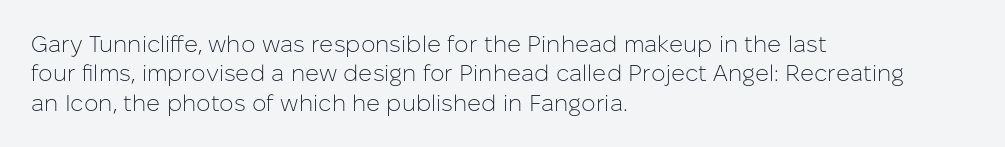
The image shows 23 px text type, upright; set left-aligned, normal line spacing (1.28x), normal letter spacing, not underlined.
